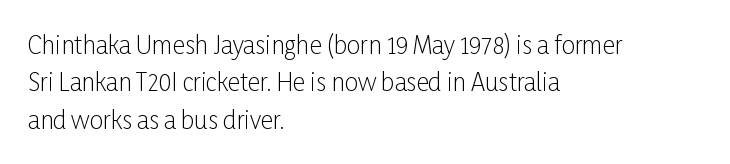
The image shows 24 px text type, upright; set left-aligned, normal line spacing (1.56x), normal letter spacing, not underlined.
